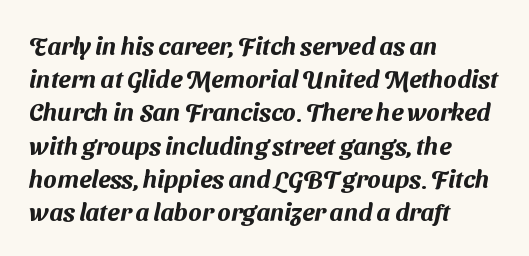
{"underline": "no", "align": "left", "line_spacing": "normal", "line_spacing_ratio": 1.33, "letter_spacing": "normal", "letter_spacing_em": 0.0, "glyph_px": 25}
